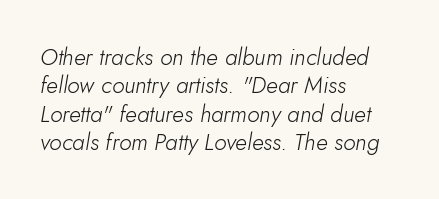
Q: Is the text bold? A: No.
Q: Is the text italic (slanted)? A: Yes, it leans right by about 5 degrees.
Q: Is the text underlined? A: No.
Q: How is the paragraph aligned? A: Left-aligned.
Q: Is the spacing between letters normal or unusually wide? A: Normal.
